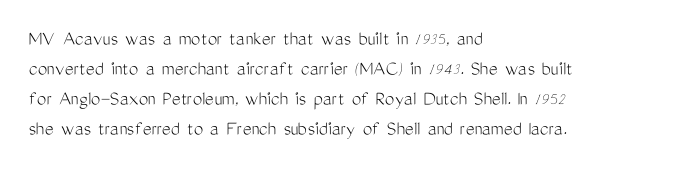
Compared with typical body copy, the letter spacing here is the same. The text block is weighted toward the left margin, trailing off unevenly rightward. The foot of each line stays bare and open. Evenly set lines give the paragraph a standard silhouette. Stroke thickness stays within the range of a standard reading face or lighter.
